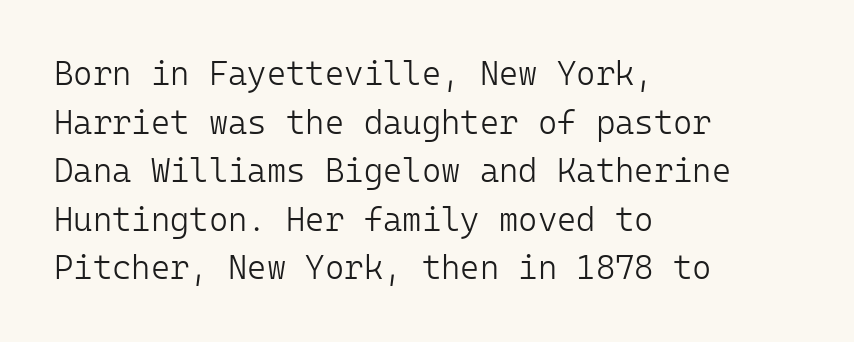
Honestly, there is no underline to notice here at all. Vertical strokes here are truly vertical. Students, observe: this is what conventionally led text looks like. The cut favours lightness, reaching ordinary text weight at its darkest. Look at the bottom of the vertical strokes: they stop flat, with no serifs. Monospaced: the letters line up in strict vertical columns.
